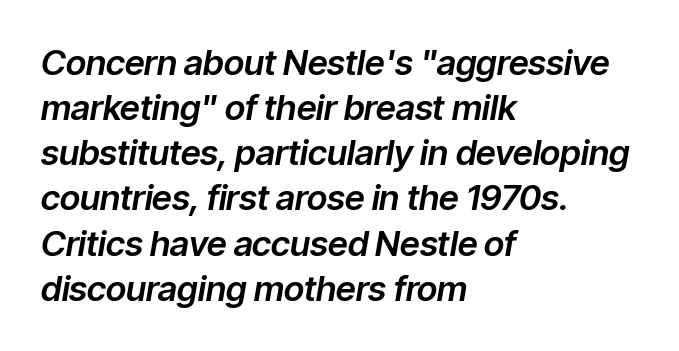
Q: Is the text italic (slanted)? A: Yes, it leans right by about 9 degrees.
Q: Is the text underlined? A: No.
Q: How is the paragraph aligned? A: Left-aligned.
Q: Is the spacing between letters normal or unusually wide? A: Normal.
Q: Is the spacing between lines tight, normal or loose? A: Normal.
Q: Width (condensed, normal, or wide)? A: Normal.
Q: Stroke contrast? A: Low.
Q: x-height? A: Medium.
Q: Monospaced? A: No.
